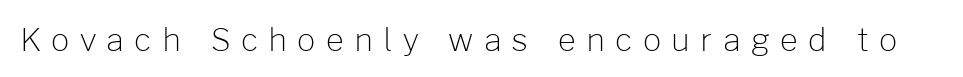
The rendering uses natural spacing where letterforms have individual widths. Style check: upright. Stems here are at most as thick as an everyday book face. Stroke terminals: plain, sans-serif. The rendering inserts visible extra space after every character.
